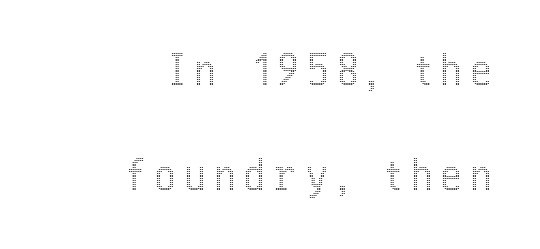
{"italic": "no", "width": "condensed", "x_height": "medium", "monospaced": "no", "underline": "no", "align": "right", "line_spacing": "loose", "line_spacing_ratio": 2.45, "letter_spacing": "wide", "letter_spacing_em": 0.23, "glyph_px": 43}
